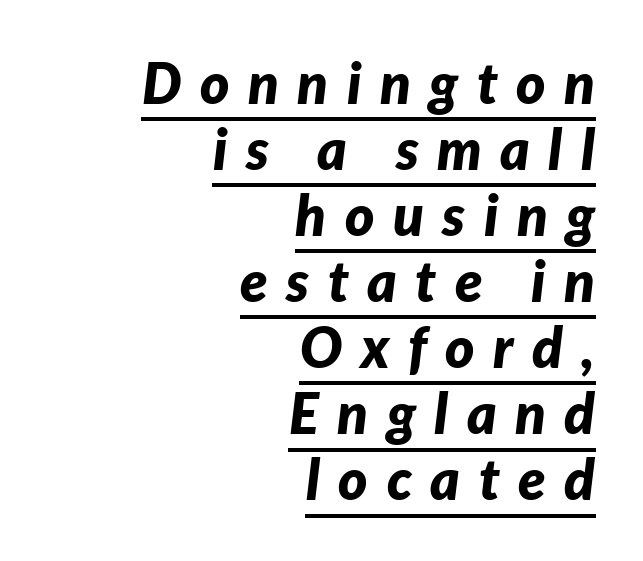
The image shows 56 px bold type, italic (leaning right); set right-aligned, line spacing 1.18x, unusually wide letter spacing (+0.33 em), underlined; low stroke contrast and a medium x-height.
